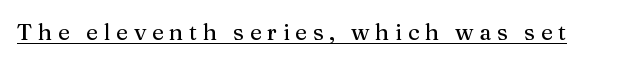
Q: Is the text italic (slanted)? A: No, it is upright.
Q: Is the text underlined? A: Yes.
Q: Is the spacing between letters normal or unusually wide? A: Unusually wide.
